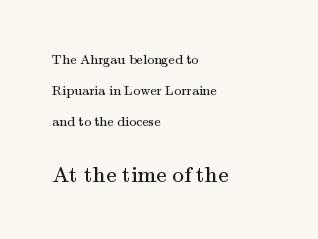
Q: Is the text bold? A: No.
Q: Is the text italic (slanted)? A: No, it is upright.
Q: Is the text underlined? A: No.
Q: How is the paragraph aligned? A: Left-aligned.
Q: Is the spacing between letters normal or unusually wide? A: Normal.
Q: Is the spacing between lines tight, normal or loose? A: Loose.
Q: Which block of text is set in a larger size, the first (top) or the second (bottom)? A: The second (bottom) one.
